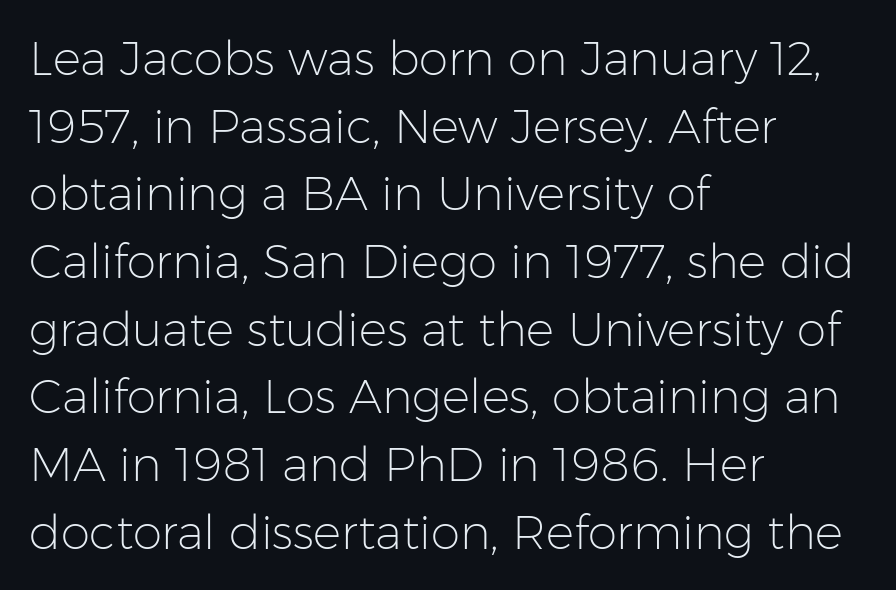
Q: Is the text bold? A: No.
Q: Is the text italic (slanted)? A: No, it is upright.
Q: Is the typeface a serif or a sans-serif typeface? A: Sans-serif.
Q: Is the text underlined? A: No.
Q: How is the paragraph aligned? A: Left-aligned.
Q: Is the spacing between letters normal or unusually wide? A: Normal.
Q: Is the spacing between lines tight, normal or loose? A: Normal.
Q: Width (condensed, normal, or wide)? A: Normal.
Q: Stroke contrast? A: Low.
Q: x-height? A: Medium.
Q: Monospaced? A: No.
